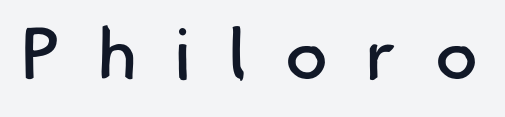
The image shows 74 px regular-weight sans-serif type; set unusually wide letter spacing (+0.49 em), not underlined; low stroke contrast and a small x-height.
